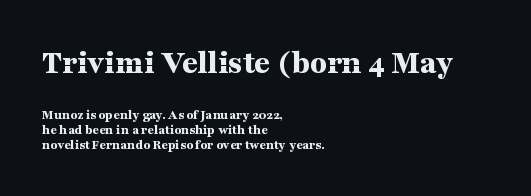
The line texture is even and compact thanks to regular tracking. The axis of the letterforms is exactly vertical. Does the weight exceed regular? Yes, all the way to bold. The setting favours the left margin, as ordinary paragraphs usually do. Think of a printed novel: that variable character pitch is what you see here.
